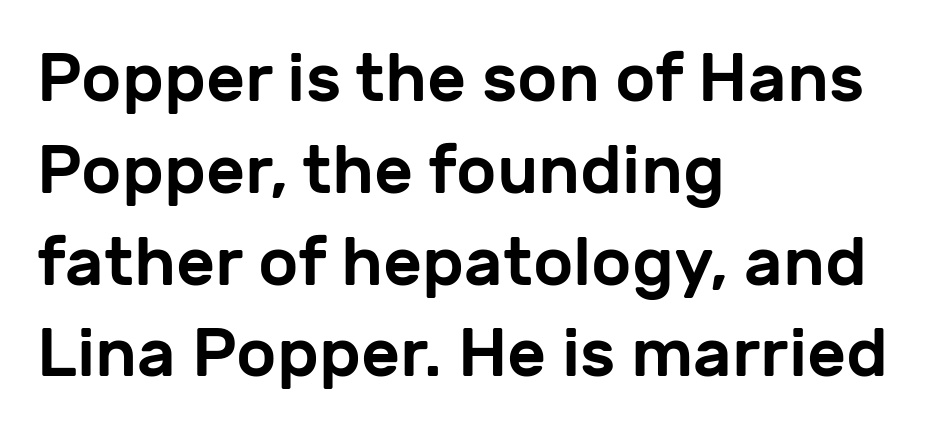
Q: Is the text italic (slanted)? A: No, it is upright.
Q: Is the typeface a serif or a sans-serif typeface? A: Sans-serif.
Q: Is the text underlined? A: No.
Q: How is the paragraph aligned? A: Left-aligned.
Q: Is the spacing between letters normal or unusually wide? A: Normal.
Q: Is the spacing between lines tight, normal or loose? A: Normal.
Q: Width (condensed, normal, or wide)? A: Normal.
Q: Stroke contrast? A: Low.
Q: x-height? A: Medium.
Q: Monospaced? A: No.
